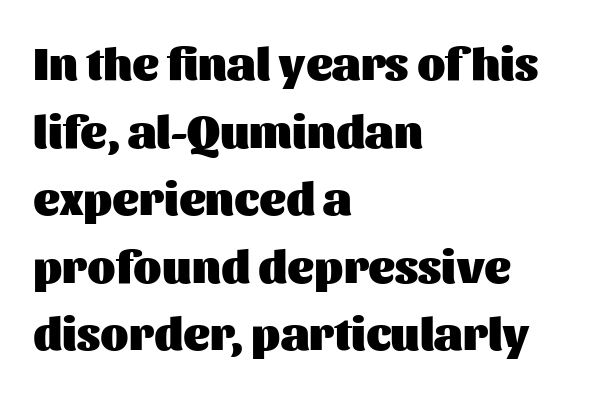
Note the varied advance widths — an 'i' is clearly narrower than an 'm'. When letters stand straight like this, we call the style roman or upright. Rule under the text: the space is simply empty. The horizontal fit of the characters is conventional and even. The text block is weighted toward the left margin, trailing off unevenly rightward. A dark, heavy texture on the line: the type is bold.
